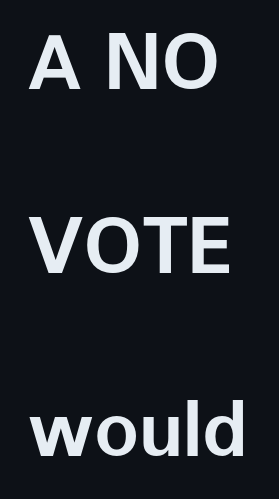
The image shows 75 px bold sans-serif type, upright; set left-aligned, loose line spacing (2.45x), normal letter spacing, not underlined; low stroke contrast and a medium x-height.
